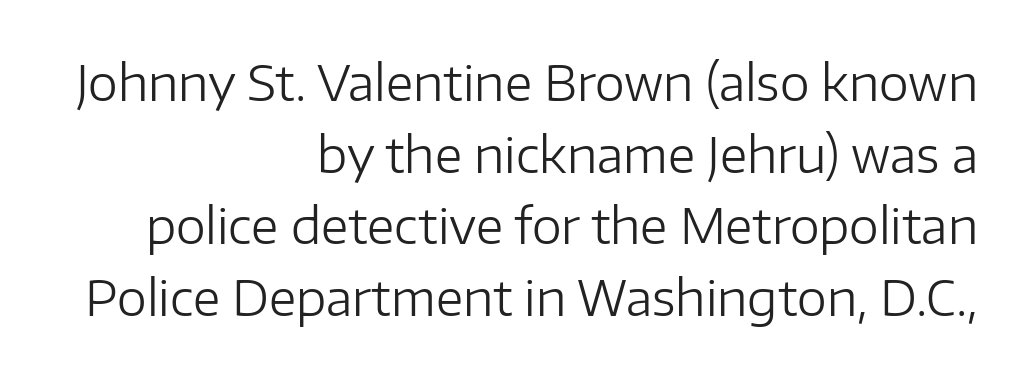
The image shows 48 px regular-weight sans-serif type, upright; set right-aligned, normal line spacing (1.49x), normal letter spacing, not underlined; low stroke contrast and a medium x-height.
